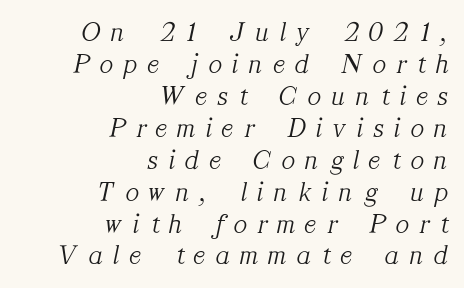
Nobody drew a line under any word here. These lines are set flush right with a ragged left edge. Think of a printed novel: that variable character pitch is what you see here. Check where the strokes stop: tiny serifs finish them off. Students, note that the glyphs here are deliberately spaced far apart. Rendered with sloped, italic letterforms.
